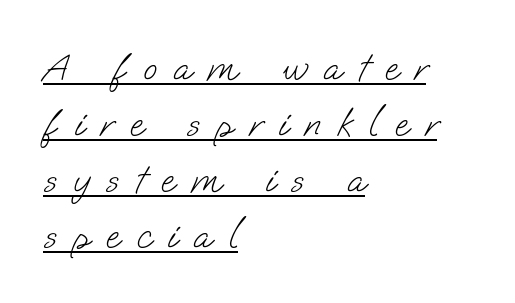
Q: Is the text bold? A: No.
Q: Is the typeface a serif or a sans-serif typeface? A: Sans-serif.
Q: Is the text underlined? A: Yes.
Q: How is the paragraph aligned? A: Left-aligned.
Q: Is the spacing between letters normal or unusually wide? A: Unusually wide.
Q: Is the spacing between lines tight, normal or loose? A: Normal.
Q: Width (condensed, normal, or wide)? A: Normal.
Q: Stroke contrast? A: Low.
Q: x-height? A: Small.
Q: Monospaced? A: No.
